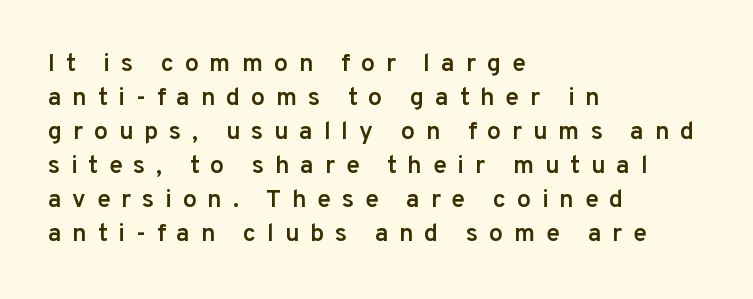
The image shows 25 px text type, upright; set left-aligned, normal line spacing (1.36x), unusually wide letter spacing (+0.43 em), not underlined.
